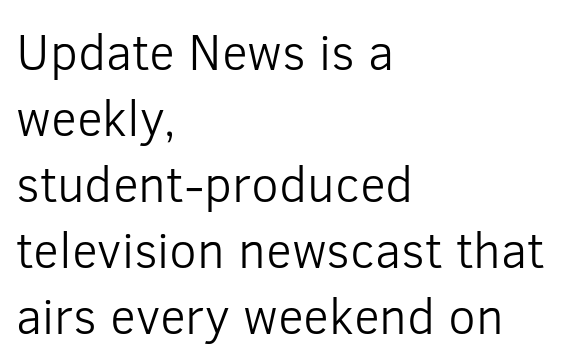
The image shows 50 px light sans-serif type, upright; set left-aligned, normal line spacing (1.32x), normal letter spacing, not underlined; low stroke contrast and a medium x-height.
